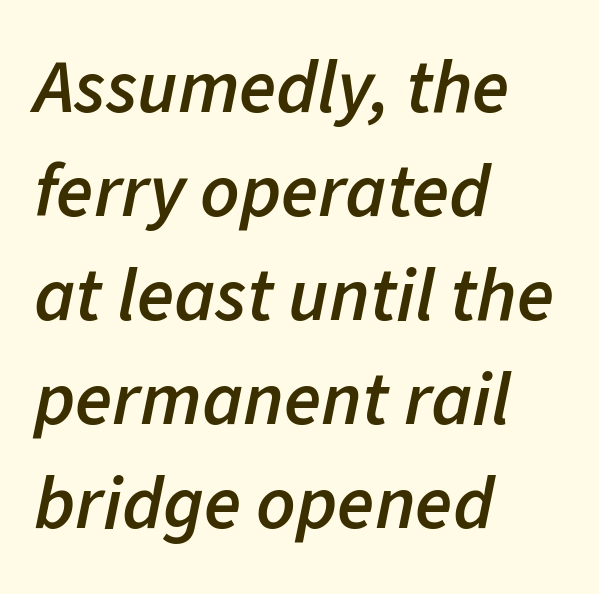
{"italic": "yes", "lean": "right", "slant_degrees": 11, "bold": "semi", "weight": "semibold", "width": "normal", "stroke_contrast": "low", "x_height": "medium", "monospaced": "no", "underline": "no", "align": "left", "line_spacing": "normal", "line_spacing_ratio": 1.37, "letter_spacing": "normal", "letter_spacing_em": 0.0, "glyph_px": 76}
